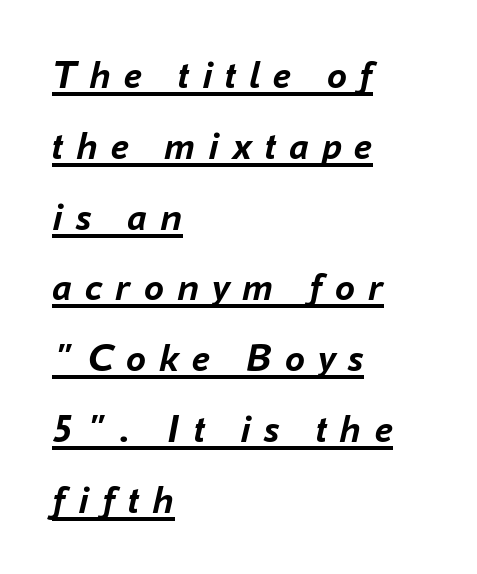
Decoration check: the copy is underlined. The lines in this sample share a left origin and differ only in where they stop. The glyphs have the mass of a bold cut. The passage shown is typed in a proportional face where columns would drift. You could only call the tracking loose — the letters float apart.
